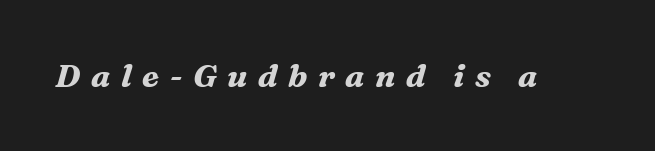
You could not count columns in this text — the font is proportionally spaced. Bare-footed words on every line. Notice how thick the strokes are: this is what a full bold looks like. The typeface chosen for these lines features serifs. The passage shown has open, widely tracked lettering throughout.
